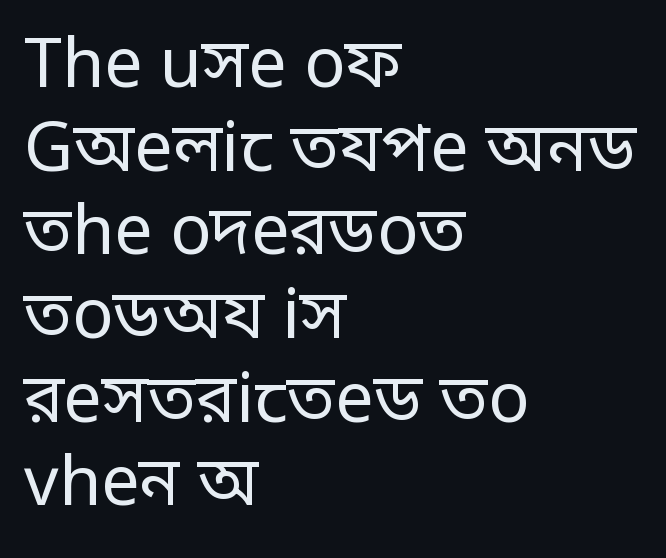
A bare baseline throughout the passage. The typeface has the unassuming heft of standard copy or less. No feet cap the strokes, marking this as sans-serif type. Upright lettering throughout. Horizontal alignment here is leftward, the default for most running prose. The rendering uses natural spacing where letterforms have individual widths.
